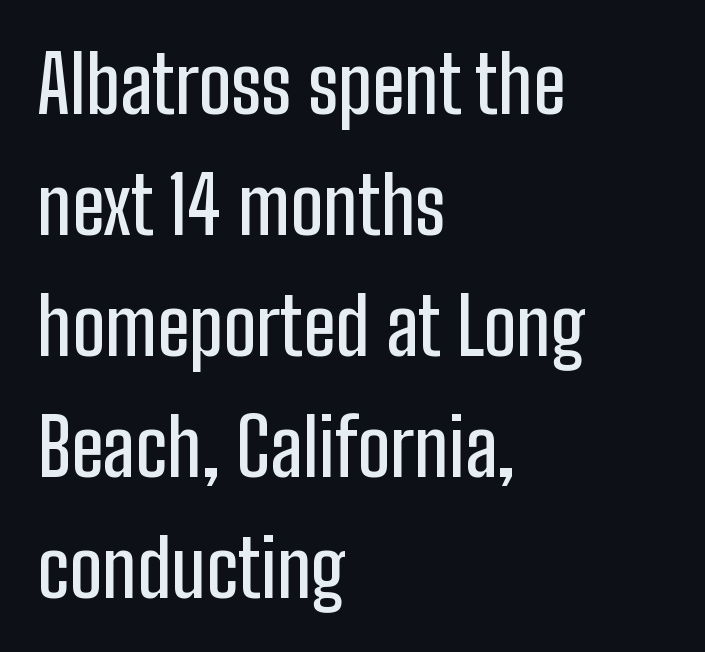
Between one letter and the next there's only the usual sliver of space. The letters stand straight up with perfectly vertical stems. Descenders hang freely into open space. Every row of glyphs begins at an identical x-position on the left. The passage shown stacks its lines at a standard gap. Nope, no serifs anywhere on these letters.
